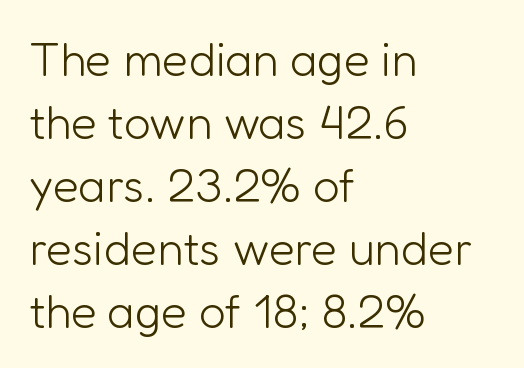
The image shows 47 px light sans-serif type, upright; set left-aligned, normal line spacing (1.34x), normal letter spacing, not underlined; low stroke contrast and a medium x-height.
